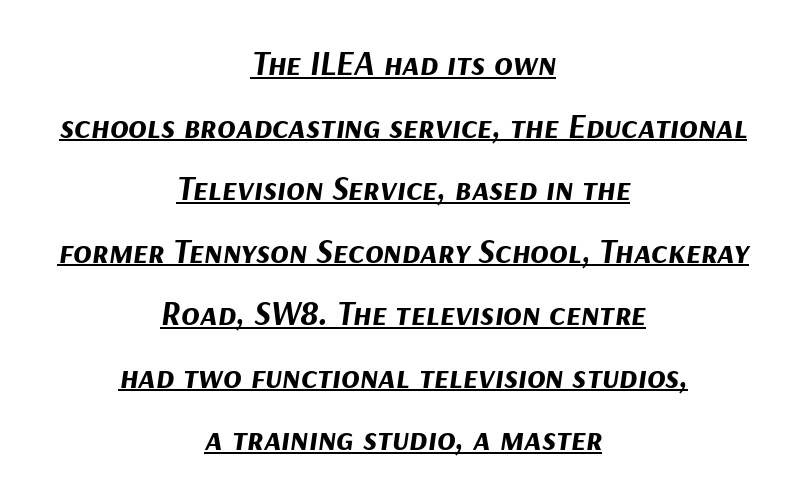
The image shows 34 px bold type, italic (leaning right); set centered, line spacing 1.84x, normal letter spacing, underlined; medium stroke contrast and a medium x-height.
